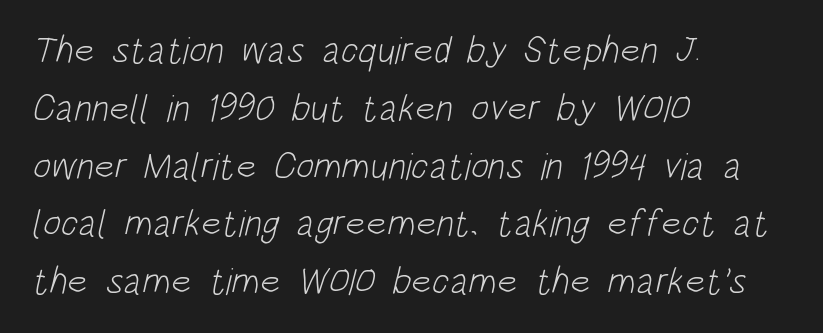
{"serif": "no", "bold": "no", "weight": "light", "width": "condensed", "stroke_contrast": "low", "x_height": "large", "monospaced": "no", "underline": "no", "align": "left", "line_spacing": "normal", "line_spacing_ratio": 1.52, "letter_spacing": "normal", "letter_spacing_em": 0.0, "glyph_px": 38}
